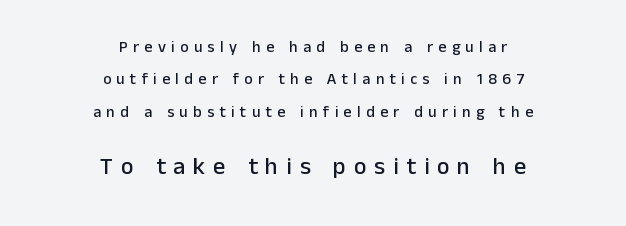
Size contrast runs from small at the top to large at the bottom. Nope, not italic — everything's standing straight. Compared with typical body copy, the letter spacing here is much looser. Which margin do the lines hug? Neither — every line sits in the middle. Honestly, the rows look like they've been pulled way apart. The baseline area is clear.
